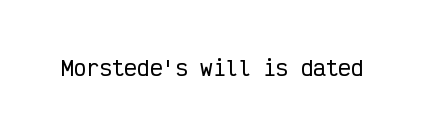
Every character sits straight up, as roman type does. The string is rendered with underlining switched off. Students, note that the glyphs here touch the page at normal intervals.
